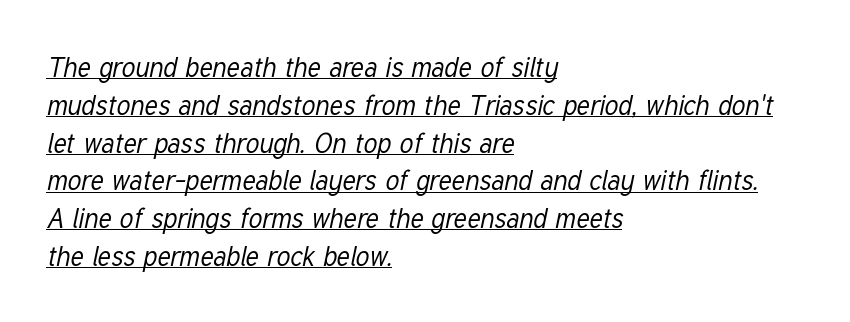
{"italic": "yes", "lean": "right", "slant_degrees": 12, "bold": "no", "underline": "yes", "align": "left", "line_spacing": "normal", "line_spacing_ratio": 1.4, "letter_spacing": "normal", "letter_spacing_em": 0.0, "glyph_px": 27}
